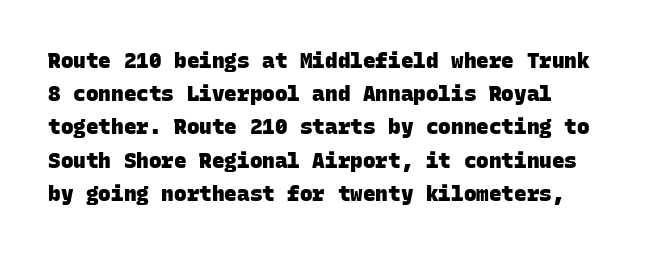
{"bold": "yes", "underline": "no", "line_spacing": "normal", "line_spacing_ratio": 1.58, "letter_spacing": "normal", "letter_spacing_em": 0.0, "glyph_px": 21}
